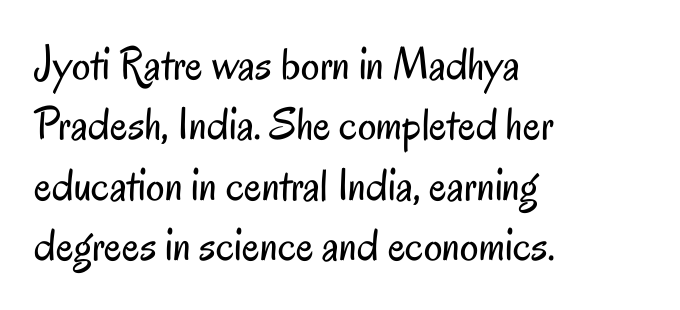
{"serif": "no", "italic": "no", "bold": "no", "weight": "regular", "width": "condensed", "stroke_contrast": "low", "x_height": "small", "monospaced": "no", "underline": "no", "align": "left", "line_spacing": "normal", "line_spacing_ratio": 1.31, "letter_spacing": "normal", "letter_spacing_em": 0.0, "glyph_px": 46}
